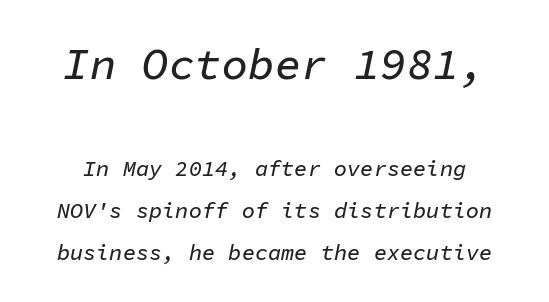
The block sitting higher on the canvas is the one with enlarged characters. The rendering uses a large line-height, opening up the rows. You could count columns in this text — the font is strictly monospaced. Slanted lettering throughout. Check under the words: just untouched page. Standard letterfit; no display-style spreading of the glyphs.
